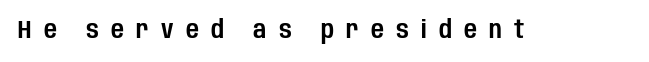
{"italic": "no", "underline": "no", "letter_spacing": "wide", "letter_spacing_em": 0.49, "glyph_px": 25}
